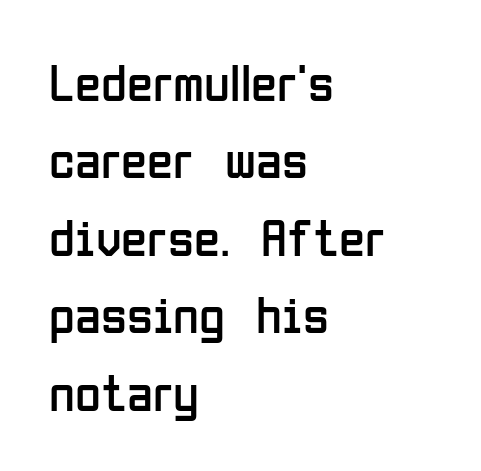
Caption: face not bold, strokes unweighted. Each row of text sits above clean, open space. Stroke terminals: plain, sans-serif. This sample is left-justified, so line endings fall wherever the words run out. Normally led — the rows are evenly, conventionally spaced.
